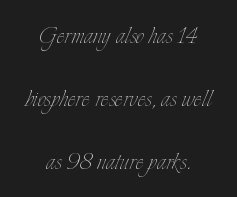
You could not count columns in this text — the font is proportionally spaced. Reading down the column, the eye jumps a long way to each next line. Horizontally, the lines are justified to the midpoint only. This rendering features lettering with no underline.
